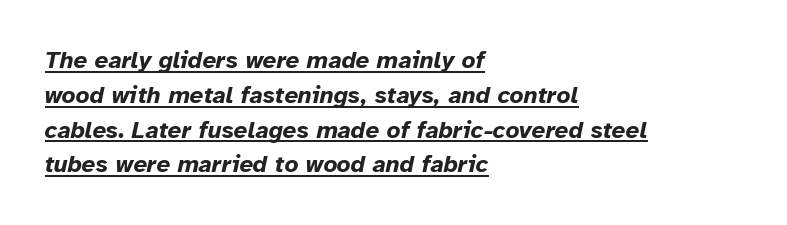
Rows of type keep a routine distance in the vertical direction. Notice how the stems are inclined rather than vertical — that's the hallmark of italics. Its strokes are broad and dark, the hallmark of bold type. Glance below the letters and you will spot a drawn line.
